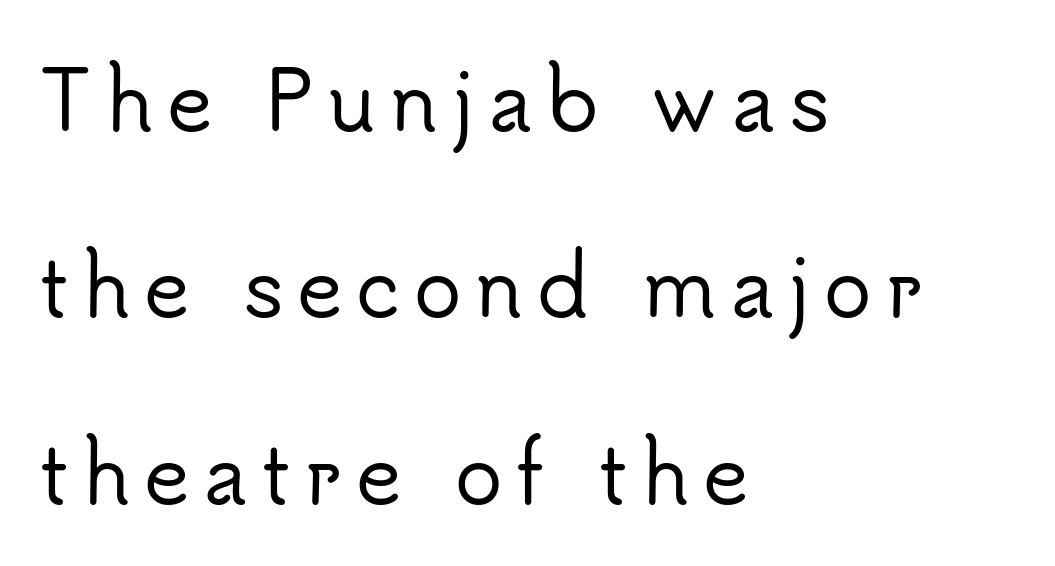
Q: Is the text italic (slanted)? A: No, it is upright.
Q: Is the typeface a serif or a sans-serif typeface? A: Sans-serif.
Q: Is the text underlined? A: No.
Q: How is the paragraph aligned? A: Left-aligned.
Q: Is the spacing between lines tight, normal or loose? A: Loose.
Q: Width (condensed, normal, or wide)? A: Normal.
Q: Stroke contrast? A: Low.
Q: x-height? A: Small.
Q: Monospaced? A: No.
